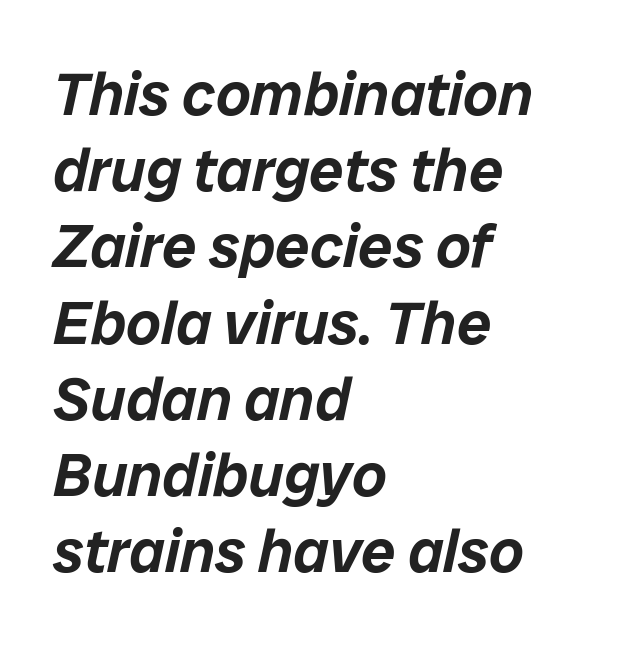
{"italic": "yes", "lean": "right", "slant_degrees": 12, "width": "normal", "stroke_contrast": "low", "x_height": "medium", "monospaced": "no", "underline": "no", "align": "left", "line_spacing": "normal", "line_spacing_ratio": 1.25, "letter_spacing": "normal", "letter_spacing_em": 0.0, "glyph_px": 61}
